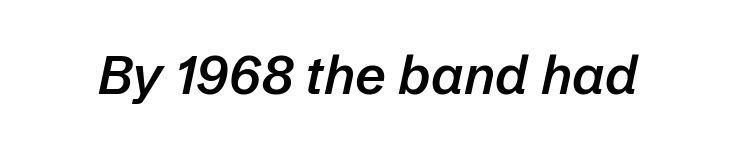
Q: Is the text bold? A: Semi-bold.
Q: Is the text italic (slanted)? A: Yes, it leans right by about 12 degrees.
Q: Is the text underlined? A: No.
Q: Is the spacing between letters normal or unusually wide? A: Normal.
Q: Width (condensed, normal, or wide)? A: Normal.
Q: Stroke contrast? A: Low.
Q: x-height? A: Medium.
Q: Monospaced? A: No.
